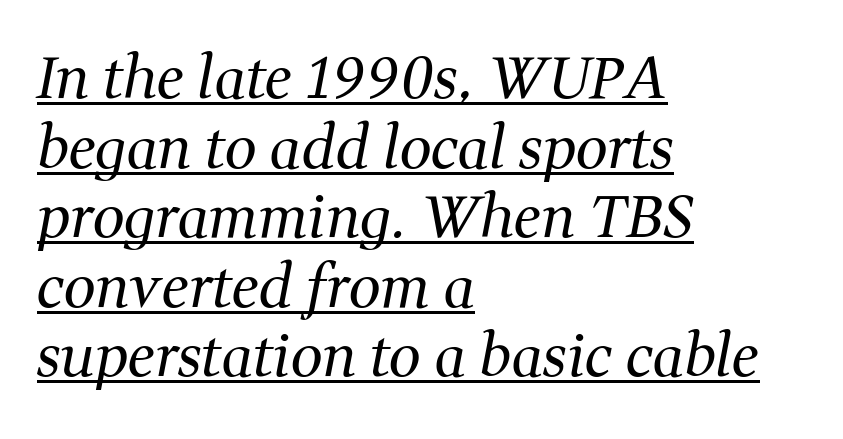
The image shows 57 px regular-weight serif type, italic (leaning right); set left-aligned, line spacing 1.22x, normal letter spacing, underlined; medium stroke contrast and a medium x-height.
